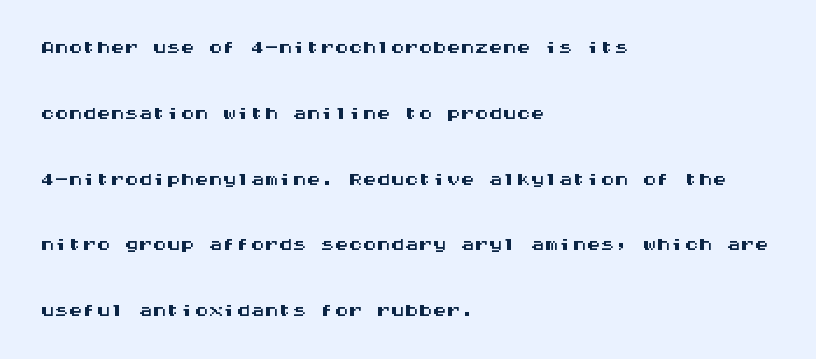
The image shows 28 px wide sans-serif type, upright, monospaced; set left-aligned, loose line spacing (2.35x), normal letter spacing, not underlined; medium stroke contrast and a large x-height.
